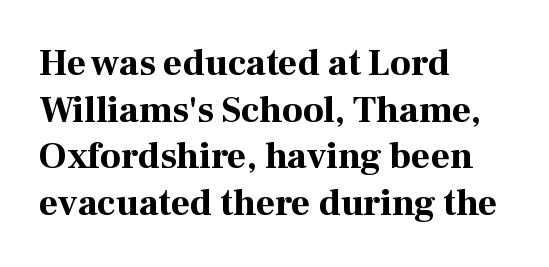
Casual observation: everything's shoved over to the left. Has an underline been added? It has not. Notice how descenders clear the ascenders below comfortably — that's standard leading. What weight is shown? A full bold with thick strokes. Varying glyph widths throughout — classic text-font behaviour. Italic? Not at all — the glyphs are vertical.
